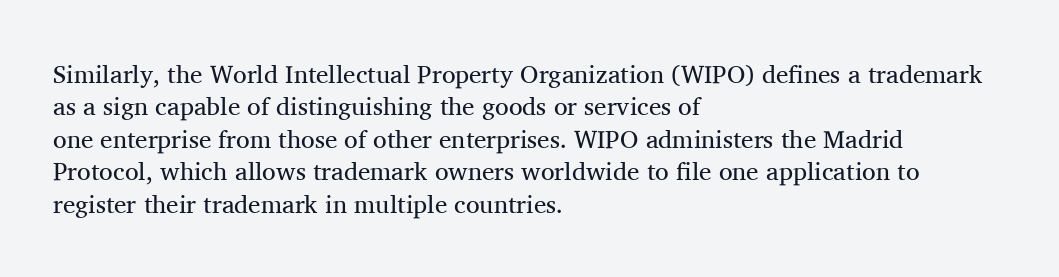
The words here are not underlined. Whoever set this chose a conventional vertical rhythm. Honestly, the letter spacing is just normal — you wouldn't notice it. Tall strokes in this sample are plumb rather than angled. Compared with a centered layout, this one pins lines to the left instead. The weight tops out at a normal text grade.
